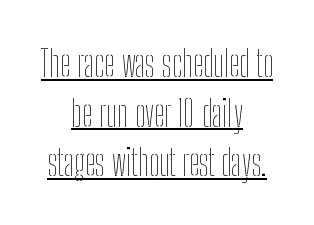
Horizontal bands of white between lines are of average thickness. Nope, not italic — everything's standing straight. This sample carries an underscore along the baseline area. The letters sit at their default tracking, neither squeezed nor spread.
